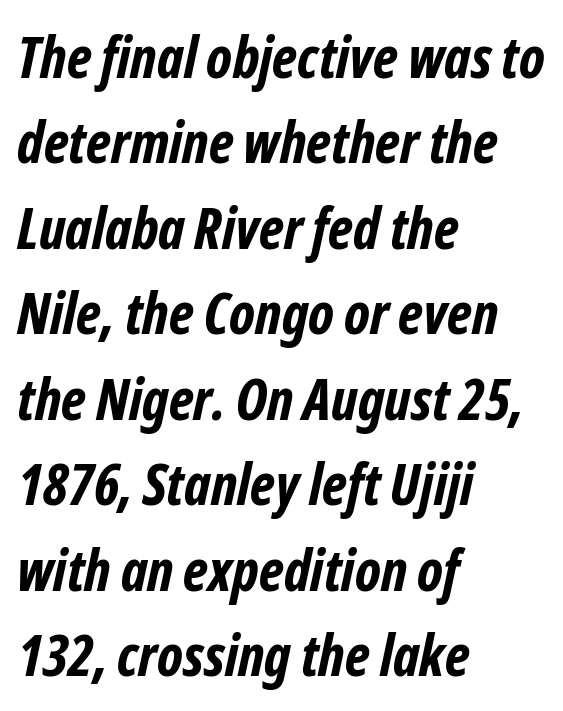
{"serif": "no", "bold": "yes", "weight": "bold", "width": "condensed", "stroke_contrast": "low", "x_height": "medium", "monospaced": "no", "underline": "no", "align": "left", "line_spacing": "normal", "line_spacing_ratio": 1.5, "letter_spacing": "normal", "letter_spacing_em": 0.0, "glyph_px": 57}
